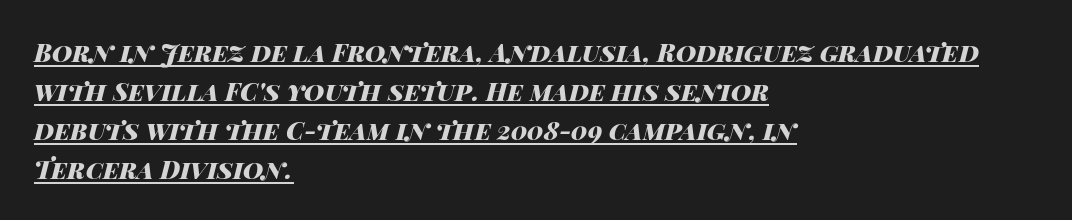
{"italic": "yes", "lean": "right", "slant_degrees": 14, "bold": "yes", "underline": "yes", "align": "left", "line_spacing": "normal", "line_spacing_ratio": 1.56, "letter_spacing": "normal", "letter_spacing_em": 0.0, "glyph_px": 25}
